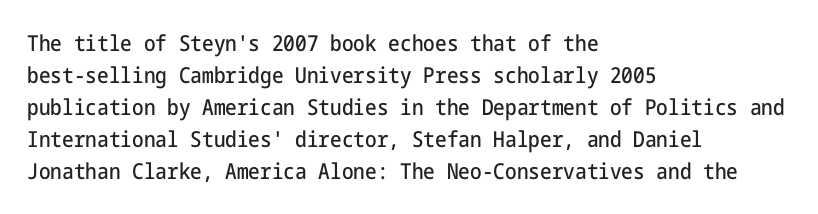
{"italic": "no", "underline": "no", "align": "left", "line_spacing": "normal", "line_spacing_ratio": 1.46, "letter_spacing": "normal", "letter_spacing_em": 0.0, "glyph_px": 22}
